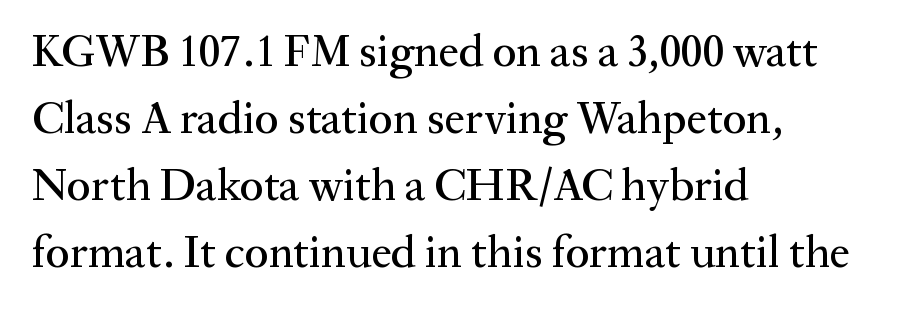
The letters advance in unequal steps, a hallmark of proportional type. The foot of each line stays bare and open. The line texture is even and compact thanks to regular tracking. Unlike a clean sans, this face finishes its strokes with serifs. The lines are quadded left. Horizontal bands of white between lines are of average thickness.
